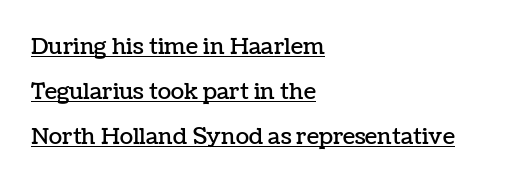
The image shows 22 px text type, upright; set left-aligned, loose line spacing (2.04x), normal letter spacing, underlined.
